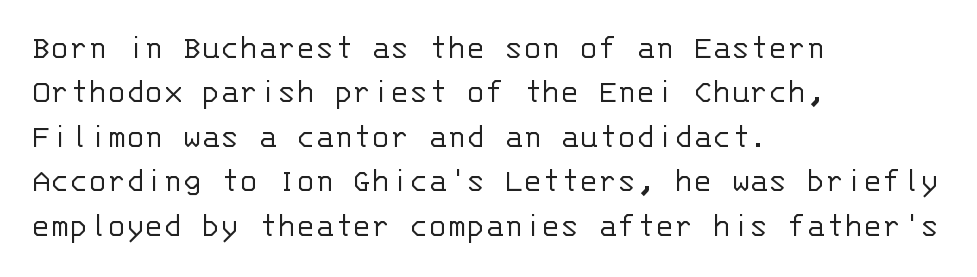
Q: Is the text bold? A: No.
Q: Is the text italic (slanted)? A: No, it is upright.
Q: Is the typeface a serif or a sans-serif typeface? A: Sans-serif.
Q: Is the text underlined? A: No.
Q: How is the paragraph aligned? A: Left-aligned.
Q: Is the spacing between letters normal or unusually wide? A: Normal.
Q: Is the spacing between lines tight, normal or loose? A: Normal.
Q: Width (condensed, normal, or wide)? A: Normal.
Q: Stroke contrast? A: Low.
Q: x-height? A: Large.
Q: Monospaced? A: Yes.
